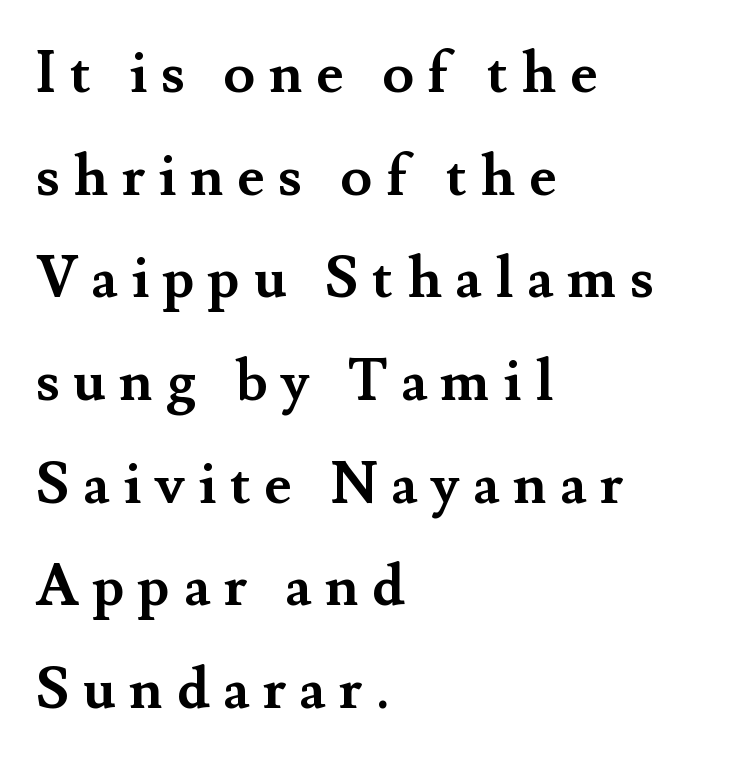
The image shows 58 px semibold serif type, upright; set left-aligned, line spacing 1.77x, unusually wide letter spacing (+0.23 em), not underlined; medium stroke contrast and a small x-height.
